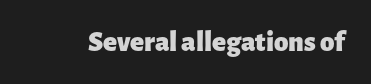
The image shows 29 px heavy sans-serif type, upright; set normal letter spacing, not underlined; low stroke contrast and a medium x-height.
